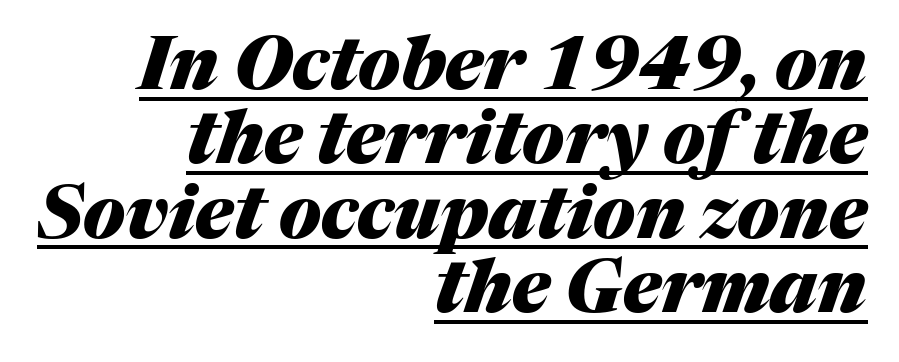
Q: Is the text bold? A: Yes.
Q: Is the text italic (slanted)? A: Yes, it leans right by about 17 degrees.
Q: Is the text underlined? A: Yes.
Q: How is the paragraph aligned? A: Right-aligned.
Q: Is the spacing between letters normal or unusually wide? A: Normal.
Q: Is the spacing between lines tight, normal or loose? A: Tight.
Q: Width (condensed, normal, or wide)? A: Normal.
Q: Stroke contrast? A: Medium.
Q: x-height? A: Medium.
Q: Monospaced? A: No.
